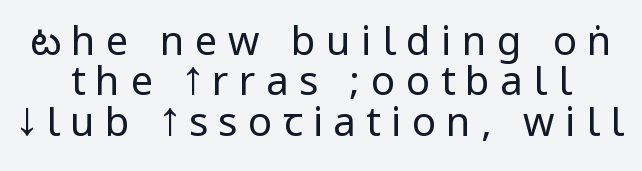
{"serif": "no", "italic": "no", "bold": "no", "weight": "regular", "width": "condensed", "stroke_contrast": "low", "underline": "no", "line_spacing": "tight", "line_spacing_ratio": 1.01, "letter_spacing": "wide", "letter_spacing_em": 0.26, "glyph_px": 40}
